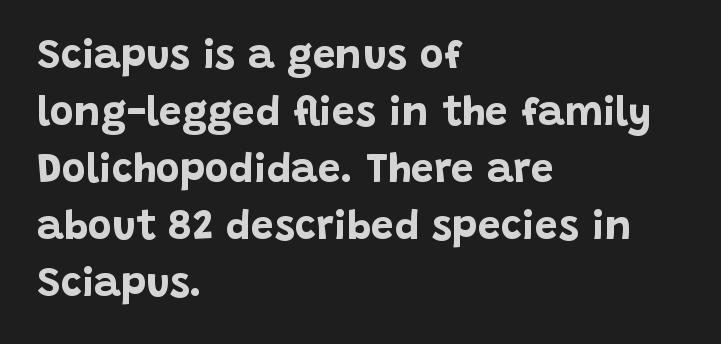
Q: Is the text bold? A: Yes.
Q: Is the text italic (slanted)? A: No, it is upright.
Q: Is the typeface a serif or a sans-serif typeface? A: Sans-serif.
Q: Is the text underlined? A: No.
Q: How is the paragraph aligned? A: Left-aligned.
Q: Is the spacing between letters normal or unusually wide? A: Normal.
Q: Is the spacing between lines tight, normal or loose? A: Normal.
Q: Width (condensed, normal, or wide)? A: Normal.
Q: Stroke contrast? A: Low.
Q: x-height? A: Large.
Q: Monospaced? A: No.
